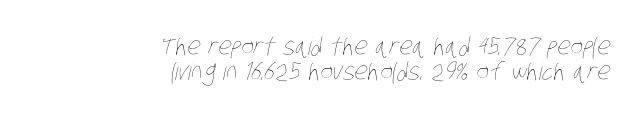
The image shows 24 px text type; set right-aligned, tight line spacing (1.05x), normal letter spacing, not underlined.
